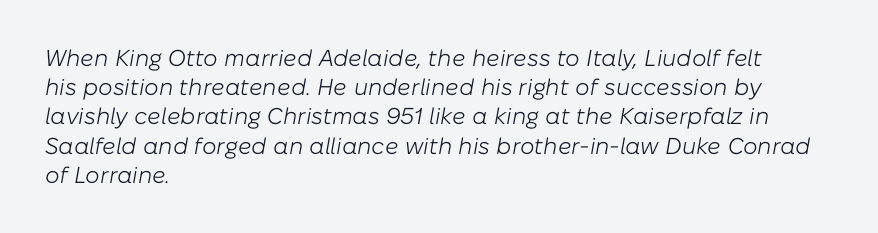
The image shows 23 px text type, italic (leaning right); set left-aligned, normal line spacing (1.27x), normal letter spacing, not underlined.
